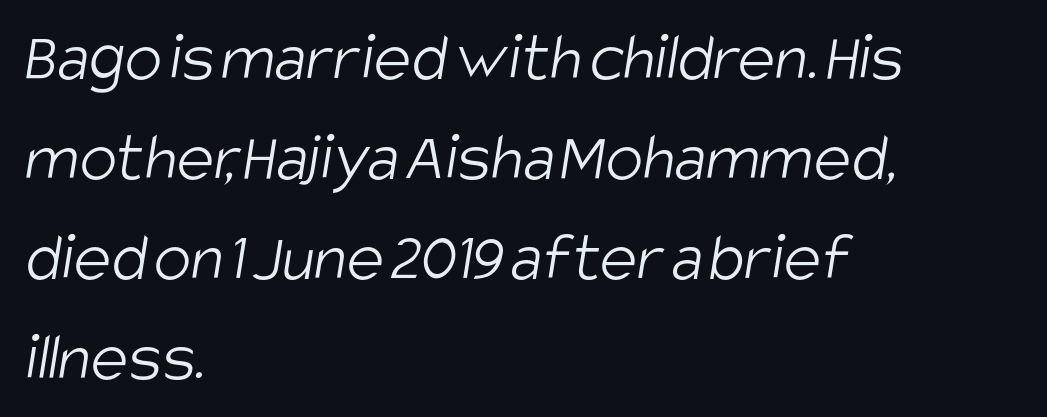
{"serif": "no", "bold": "no", "weight": "light", "width": "condensed", "stroke_contrast": "low", "x_height": "large", "monospaced": "no", "underline": "no", "align": "left", "line_spacing": "normal", "line_spacing_ratio": 1.43, "letter_spacing": "normal", "letter_spacing_em": 0.0, "glyph_px": 70}
